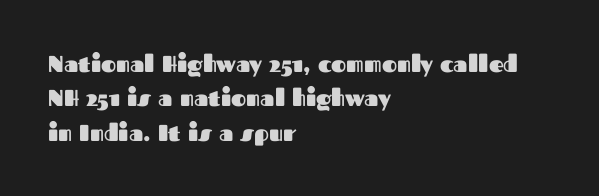
Q: Is the text bold? A: Yes.
Q: Is the text italic (slanted)? A: No, it is upright.
Q: Is the text underlined? A: No.
Q: How is the paragraph aligned? A: Left-aligned.
Q: Is the spacing between letters normal or unusually wide? A: Normal.
Q: Is the spacing between lines tight, normal or loose? A: Normal.
